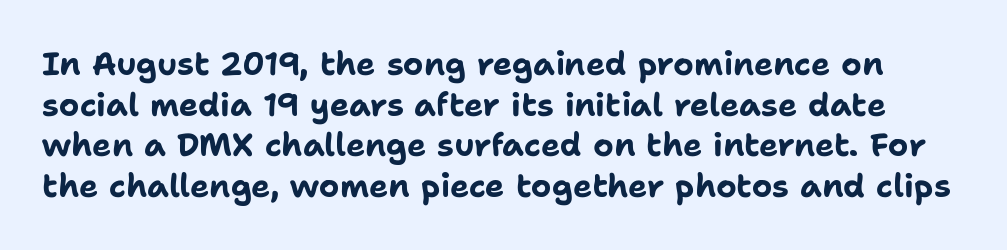
{"serif": "no", "italic": "no", "bold": "yes", "weight": "bold", "width": "normal", "stroke_contrast": "low", "x_height": "medium", "monospaced": "no", "underline": "no", "line_spacing": "normal", "line_spacing_ratio": 1.27, "letter_spacing": "normal", "letter_spacing_em": 0.0, "glyph_px": 32}
